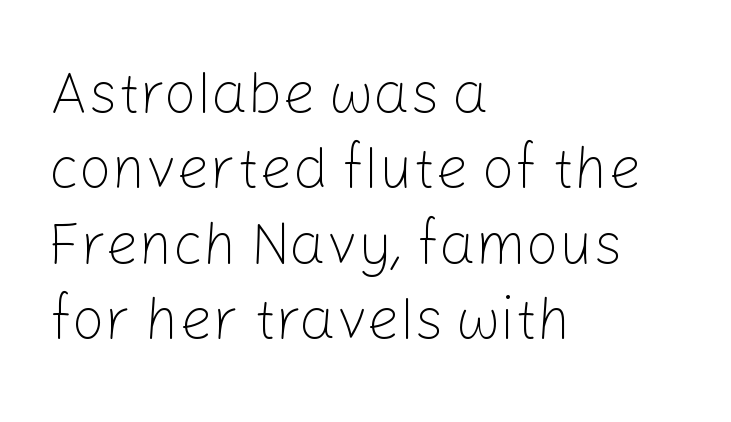
The image shows 58 px light sans-serif type, upright; set left-aligned, normal line spacing (1.3x), normal letter spacing, not underlined; low stroke contrast and a medium x-height.
